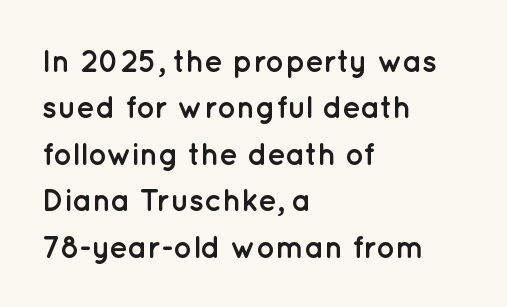
Rendered with straight, roman letterforms. These lines are rendered in a variable-pitch font. Compared with typical body copy, the letter spacing here is the same. Stroke terminals: plain, sans-serif.
